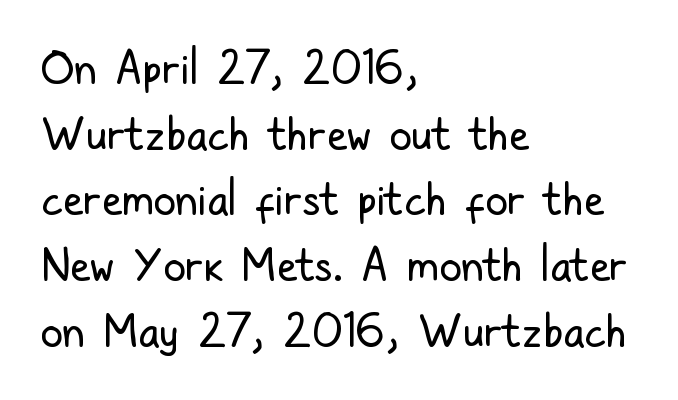
Weight: not bold — regular or lighter. The passage shown stacks its lines at a standard gap. Is the letter spacing exaggerated? No — it looks like the ordinary default. The zone under the glyphs is completely vacant. Notice how the passage keeps a crisp vertical edge on the left only.
